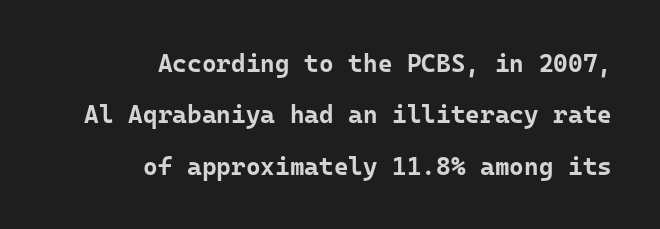
The image shows 25 px bold type, upright; set right-aligned, loose line spacing (2.06x), normal letter spacing, not underlined.
